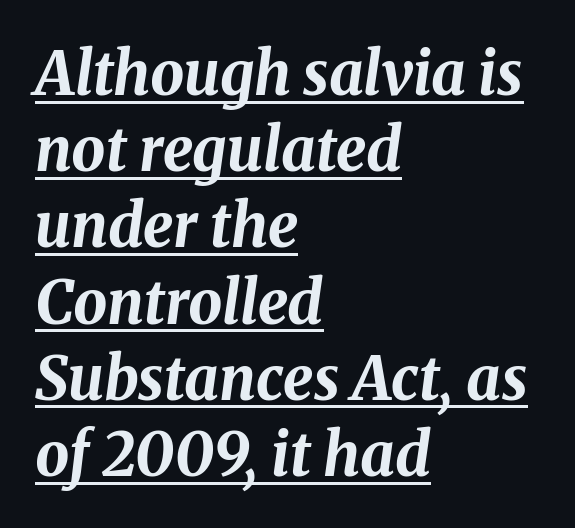
{"italic": "yes", "lean": "right", "slant_degrees": 8, "bold": "yes", "weight": "bold", "width": "normal", "stroke_contrast": "medium", "x_height": "medium", "monospaced": "no", "underline": "yes", "align": "left", "line_spacing": "normal", "line_spacing_ratio": 1.27, "letter_spacing": "normal", "letter_spacing_em": 0.0, "glyph_px": 60}
